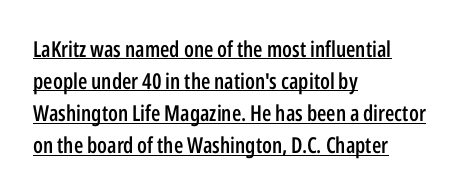
Caption: semibold face, moderately heavy strokes. Spacing between characters is what you'd get straight out of the box. Reading down the column, the eye jumps a familiar distance to each next line. Descenders here cross a horizontal rule under the line. Italic? Not at all — the glyphs are vertical.
